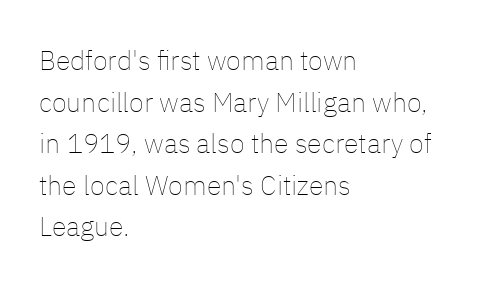
{"italic": "no", "bold": "no", "underline": "no", "align": "left", "line_spacing": "normal", "line_spacing_ratio": 1.54, "letter_spacing": "normal", "letter_spacing_em": 0.0, "glyph_px": 27}
